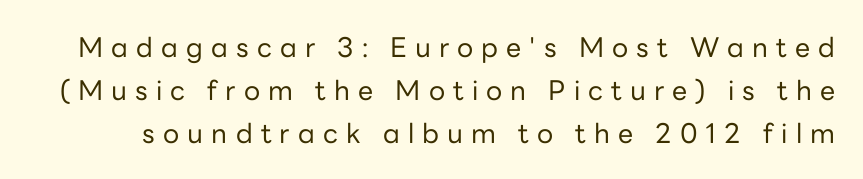
Q: Is the text bold? A: No.
Q: Is the text italic (slanted)? A: No, it is upright.
Q: Is the text underlined? A: No.
Q: Is the spacing between letters normal or unusually wide? A: Unusually wide.
Q: Is the spacing between lines tight, normal or loose? A: Normal.
